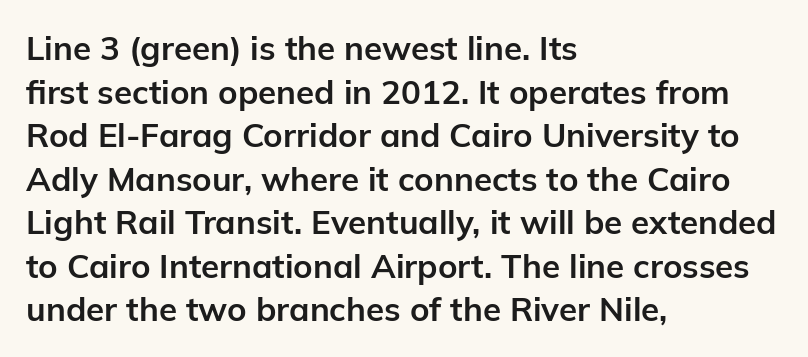
Q: Is the text bold? A: Yes.
Q: Is the text italic (slanted)? A: No, it is upright.
Q: Is the typeface a serif or a sans-serif typeface? A: Sans-serif.
Q: Is the text underlined? A: No.
Q: How is the paragraph aligned? A: Left-aligned.
Q: Is the spacing between letters normal or unusually wide? A: Normal.
Q: Is the spacing between lines tight, normal or loose? A: Normal.
Q: Width (condensed, normal, or wide)? A: Normal.
Q: Stroke contrast? A: Low.
Q: x-height? A: Medium.
Q: Monospaced? A: No.
